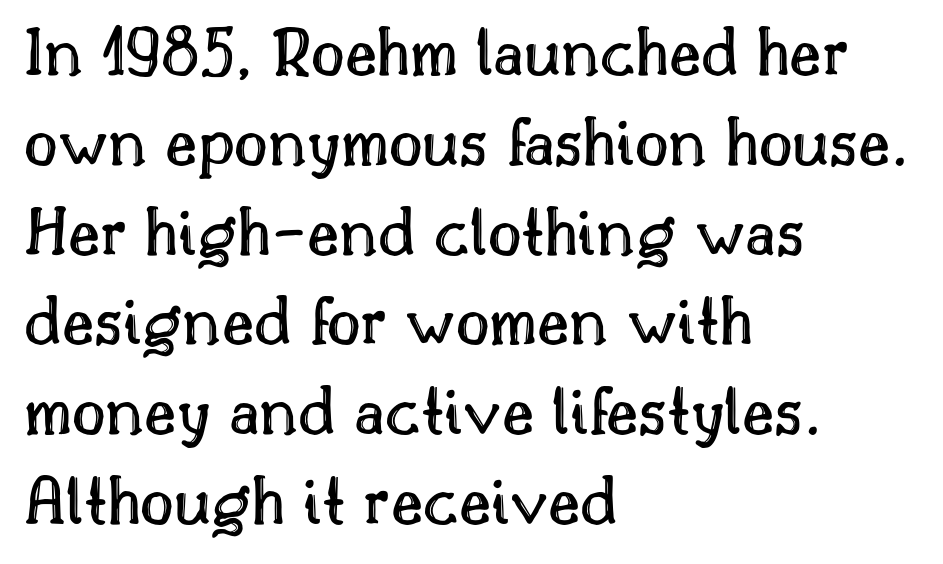
These lines stack with their left ends in a neat column. Every character sits straight up, as roman type does. The baseline area is clear. The letters advance in unequal steps, a hallmark of proportional type. Students, note that the glyphs here touch the page at normal intervals.
